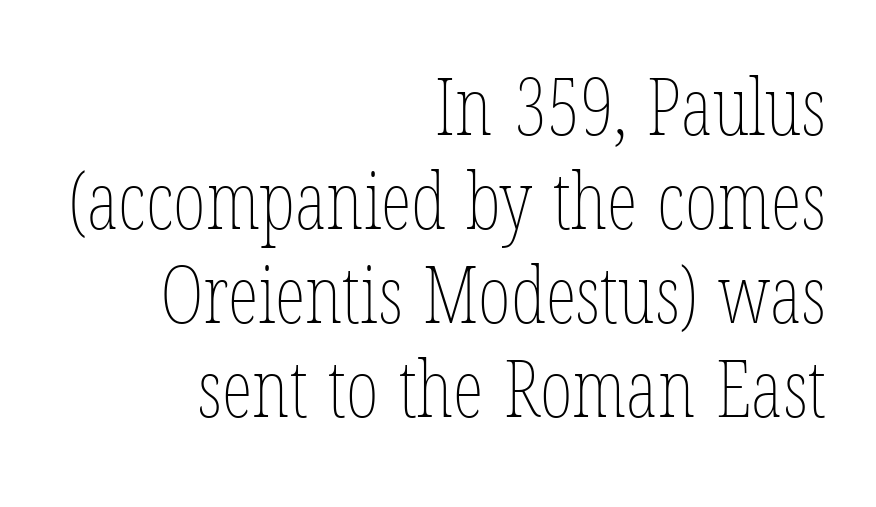
{"italic": "no", "bold": "no", "weight": "thin", "width": "condensed", "stroke_contrast": "low", "x_height": "medium", "monospaced": "no", "underline": "no", "align": "right", "line_spacing_ratio": 1.19, "letter_spacing": "normal", "letter_spacing_em": 0.0, "glyph_px": 79}
